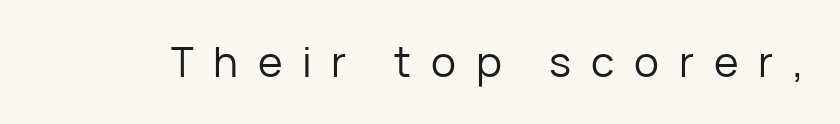
{"serif": "no", "italic": "no", "bold": "no", "weight": "regular", "width": "normal", "stroke_contrast": "low", "x_height": "medium", "monospaced": "no", "underline": "no", "letter_spacing": "wide", "letter_spacing_em": 0.47, "glyph_px": 42}
